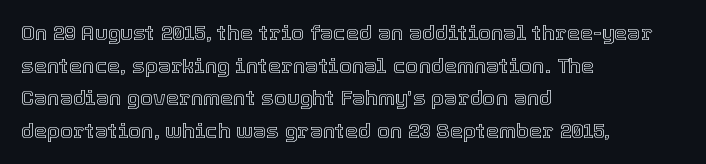
The image shows 21 px text type, upright; set left-aligned, normal line spacing (1.55x), normal letter spacing, not underlined.
